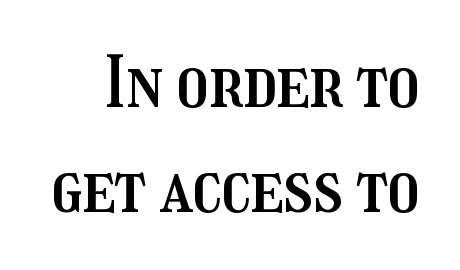
Q: Is the text italic (slanted)? A: No, it is upright.
Q: Is the text underlined? A: No.
Q: Is the spacing between letters normal or unusually wide? A: Normal.
Q: Is the spacing between lines tight, normal or loose? A: Normal.
Q: Width (condensed, normal, or wide)? A: Condensed.
Q: Stroke contrast? A: Medium.
Q: x-height? A: Medium.
Q: Monospaced? A: No.
